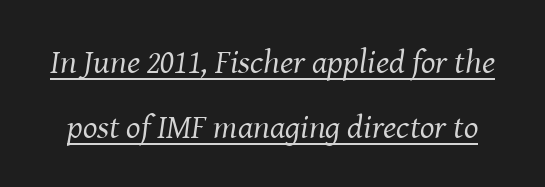
{"serif": "yes", "italic": "yes", "lean": "right", "slant_degrees": 8, "bold": "no", "weight": "regular", "width": "normal", "stroke_contrast": "medium", "x_height": "medium", "monospaced": "no", "underline": "yes", "line_spacing": "loose", "line_spacing_ratio": 1.92, "letter_spacing": "normal", "letter_spacing_em": 0.0, "glyph_px": 34}
